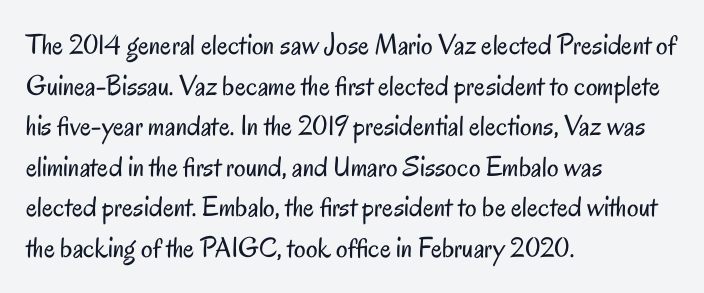
The letters stand upright; this is a roman face. Nothing sits at the stroke ends, so this counts as sans-serif. The space directly below the letters is spotless. Leading: standard. Here the glyphs are tracked normally, forming tight word shapes. The strokes are not fattened; the text isn't bold.
